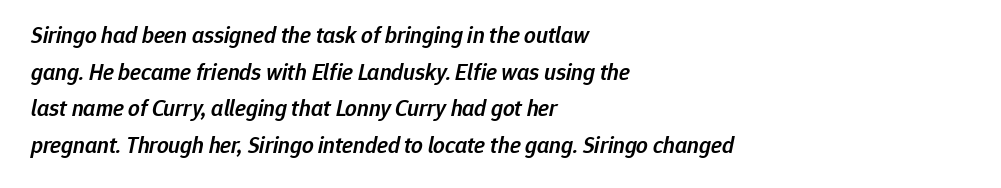
{"italic": "yes", "lean": "right", "slant_degrees": 12, "bold": "semi", "underline": "no", "align": "left", "line_spacing": "normal", "line_spacing_ratio": 1.59, "letter_spacing": "normal", "letter_spacing_em": 0.0, "glyph_px": 23}
